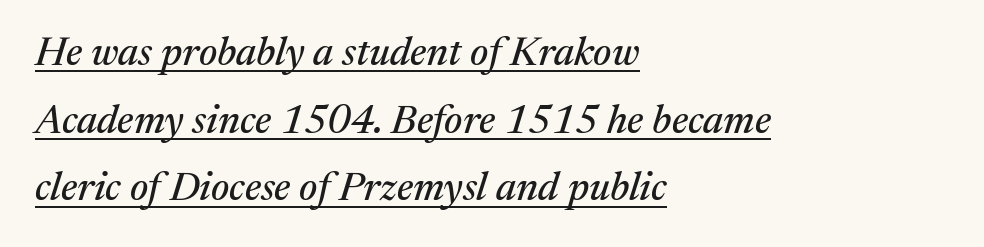
Q: Is the text italic (slanted)? A: Yes, it leans right by about 17 degrees.
Q: Is the typeface a serif or a sans-serif typeface? A: Serif.
Q: Is the text underlined? A: Yes.
Q: How is the paragraph aligned? A: Left-aligned.
Q: Is the spacing between letters normal or unusually wide? A: Normal.
Q: Is the spacing between lines tight, normal or loose? A: Normal.
Q: Width (condensed, normal, or wide)? A: Normal.
Q: Stroke contrast? A: Medium.
Q: x-height? A: Medium.
Q: Monospaced? A: No.
